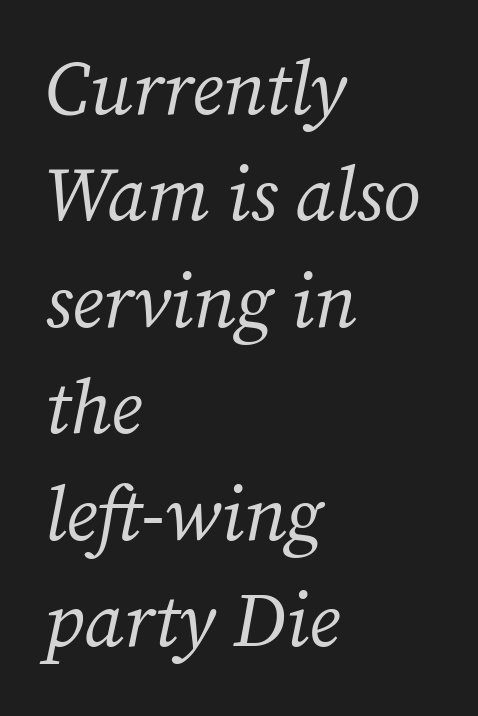
{"serif": "yes", "italic": "yes", "lean": "right", "slant_degrees": 12, "bold": "no", "weight": "regular", "width": "normal", "stroke_contrast": "medium", "x_height": "medium", "monospaced": "no", "underline": "no", "align": "left", "line_spacing": "normal", "line_spacing_ratio": 1.4, "letter_spacing": "normal", "letter_spacing_em": 0.0, "glyph_px": 76}
